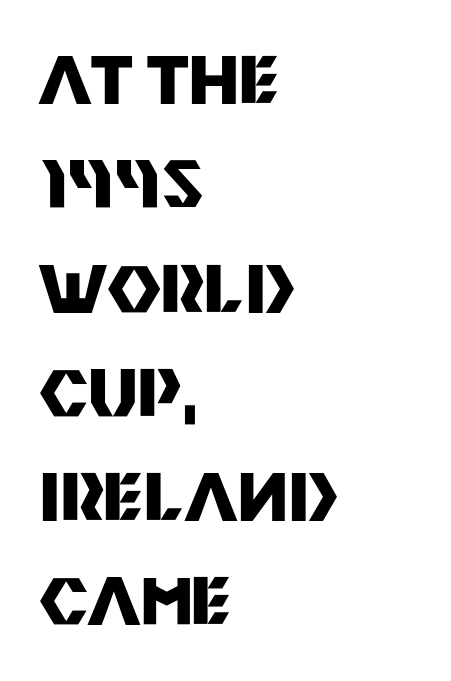
Q: Is the text bold? A: Yes.
Q: Is the text italic (slanted)? A: No, it is upright.
Q: Is the typeface a serif or a sans-serif typeface? A: Sans-serif.
Q: Is the text underlined? A: No.
Q: How is the paragraph aligned? A: Left-aligned.
Q: Is the spacing between letters normal or unusually wide? A: Normal.
Q: Is the spacing between lines tight, normal or loose? A: Normal.
Q: Width (condensed, normal, or wide)? A: Normal.
Q: Stroke contrast? A: Medium.
Q: x-height? A: Large.
Q: Monospaced? A: No.
